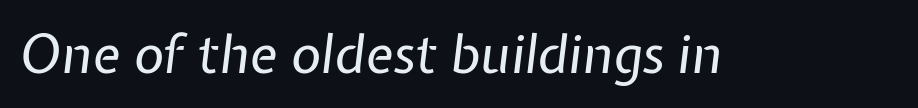
The face used here is rendered with its standard letterfit. Proportional: the letters do not fall into vertical columns. Would a proofreader flag this as italicized? Yes. Is the type heavy? It reads as light-to-regular instead. Only glyphs here, with clear space below each row.
